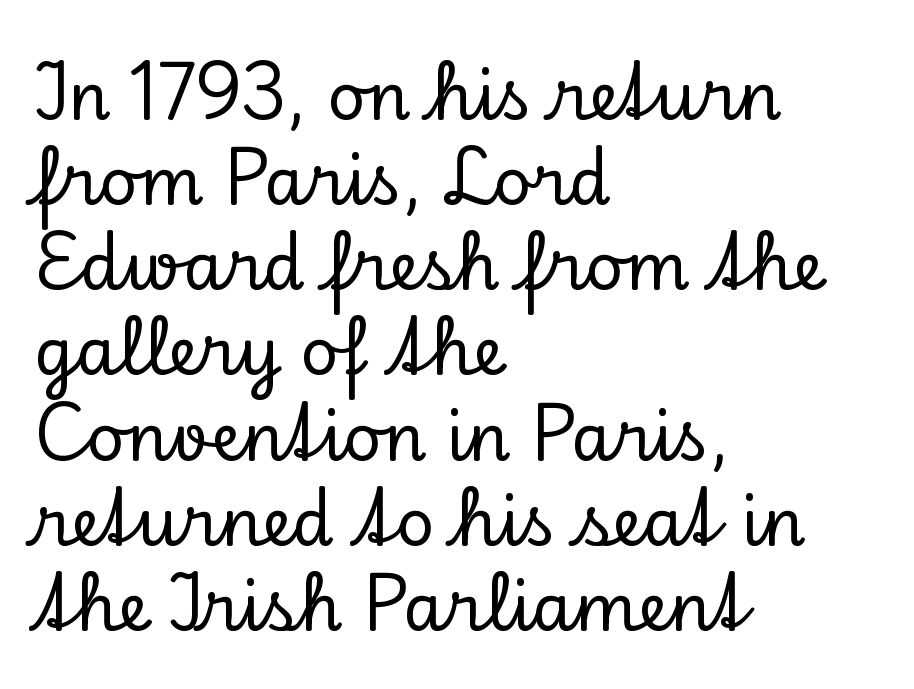
Glyph-to-glyph distance matches everyday printed text. These lines are rendered in a variable-pitch font. Normally led — the rows are evenly, conventionally spaced. Style check: upright. Nobody drew a line under any word here.
